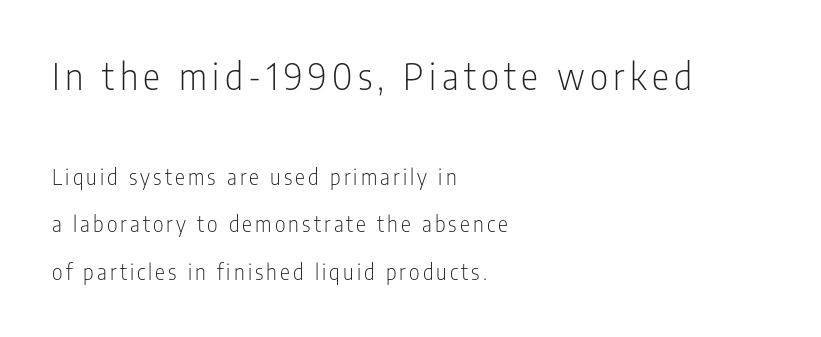
Q: Is the text bold? A: No.
Q: Is the text italic (slanted)? A: No, it is upright.
Q: Is the typeface a serif or a sans-serif typeface? A: Sans-serif.
Q: Is the text underlined? A: No.
Q: How is the paragraph aligned? A: Left-aligned.
Q: Is the spacing between lines tight, normal or loose? A: Loose.
Q: Which block of text is set in a larger size, the first (top) or the second (bottom)? A: The first (top) one.
Q: Width (condensed, normal, or wide)? A: Condensed.
Q: Stroke contrast? A: Low.
Q: x-height? A: Medium.
Q: Monospaced? A: No.
